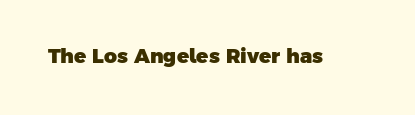
Standard letterfit; no display-style spreading of the glyphs. Plenty of ink on the page — the face is bold. The string is rendered with underlining switched off.
